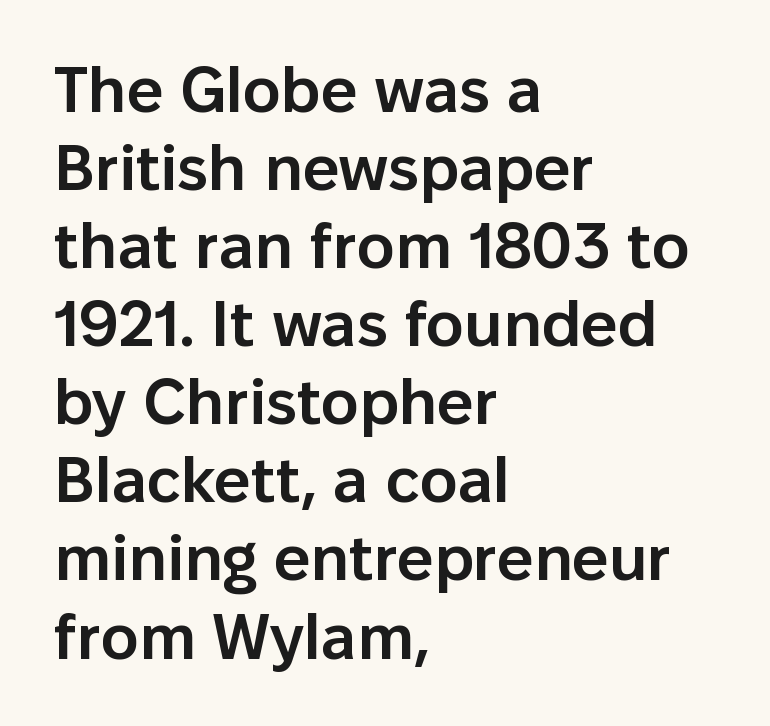
{"serif": "no", "italic": "no", "bold": "semi", "weight": "semibold", "width": "normal", "stroke_contrast": "low", "x_height": "medium", "monospaced": "no", "underline": "no", "align": "left", "line_spacing_ratio": 1.22, "letter_spacing": "normal", "letter_spacing_em": 0.0, "glyph_px": 64}
